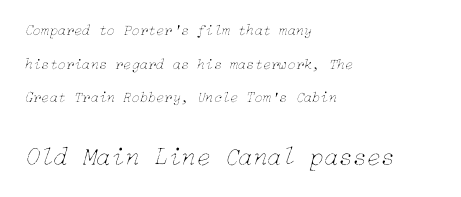
Q: Is the text bold? A: No.
Q: Is the text italic (slanted)? A: Yes, it leans right by about 15 degrees.
Q: Is the text underlined? A: No.
Q: How is the paragraph aligned? A: Left-aligned.
Q: Is the spacing between letters normal or unusually wide? A: Normal.
Q: Is the spacing between lines tight, normal or loose? A: Loose.
Q: Which block of text is set in a larger size, the first (top) or the second (bottom)? A: The second (bottom) one.
